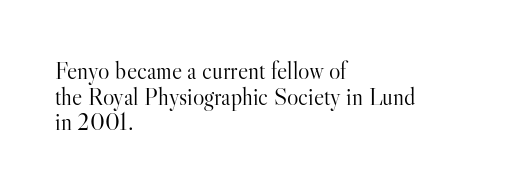
One-word summary of the alignment: left. The space between consecutive lines is stingy. Type without underlining. A roman cut, with each character standing at attention. Tracking here is standard; glyphs follow each other at the usual distance.
